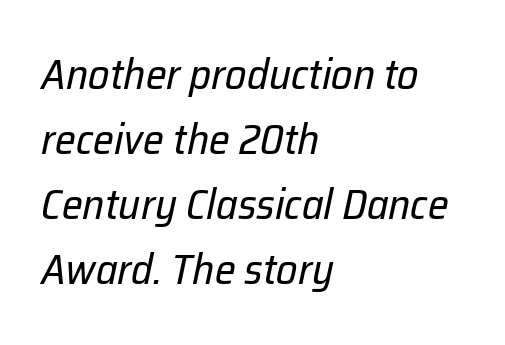
The passage shown is not bold in any degree. Rendered with sloped, italic letterforms. Each line starts at the same left margin while the right side varies. Leading: standard.
